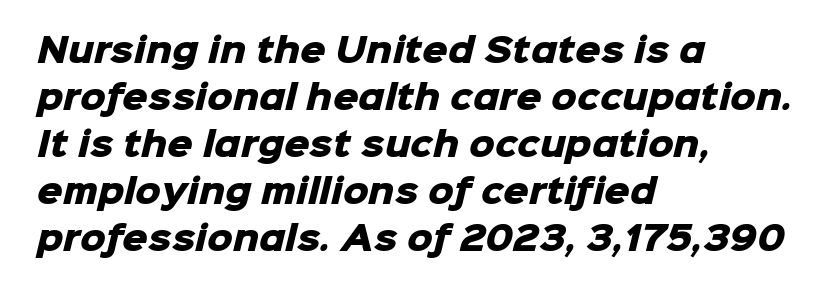
Alignment: flush left. Interline gaps are of average width in this sample. Just letters on the line, the space beneath them empty. To sum up the face: it is a sans, with no serifs. On the weight axis this lands at bold, roughly 700. Tracking value appears to be zero — textbook default spacing.
